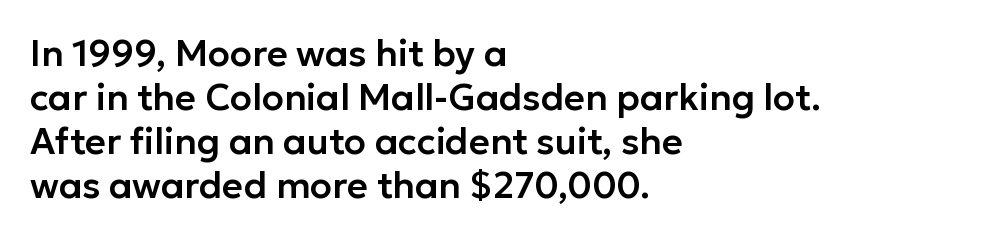
Serifs: no, the terminals of the letterforms are clean. Each letter keeps its own natural width here, so spacing adapts to shape. Check under the words: just untouched page. The setting favours the left margin, as ordinary paragraphs usually do.
